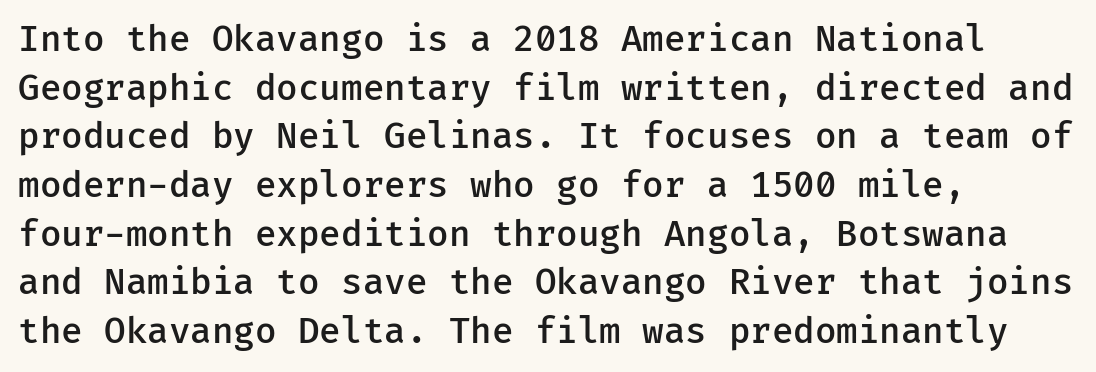
The setting favours the left margin, as ordinary paragraphs usually do. Here the designer chose a console-style face with uniform glyph widths. Characters follow at the spacing the type designer built in. Reading down the column, the eye jumps a familiar distance to each next line.
